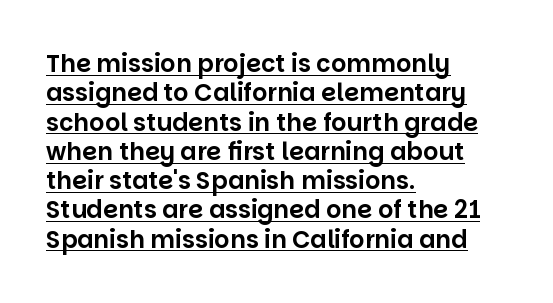
Q: Is the text italic (slanted)? A: No, it is upright.
Q: Is the text underlined? A: Yes.
Q: How is the paragraph aligned? A: Left-aligned.
Q: Is the spacing between letters normal or unusually wide? A: Normal.
